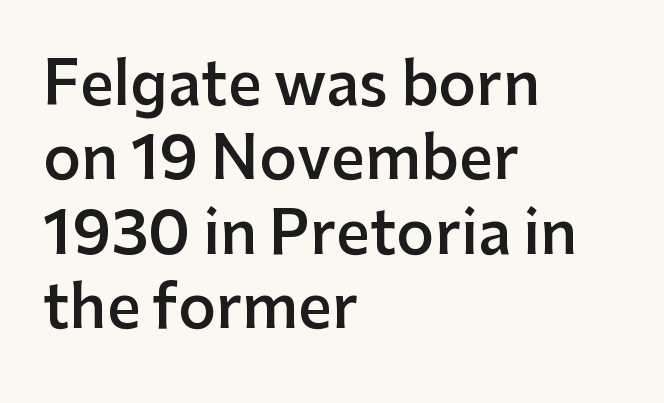
Q: Is the text bold? A: Semi-bold.
Q: Is the text italic (slanted)? A: No, it is upright.
Q: Is the typeface a serif or a sans-serif typeface? A: Sans-serif.
Q: Is the text underlined? A: No.
Q: How is the paragraph aligned? A: Left-aligned.
Q: Is the spacing between letters normal or unusually wide? A: Normal.
Q: Is the spacing between lines tight, normal or loose? A: Normal.
Q: Width (condensed, normal, or wide)? A: Normal.
Q: Stroke contrast? A: Low.
Q: x-height? A: Medium.
Q: Monospaced? A: No.
